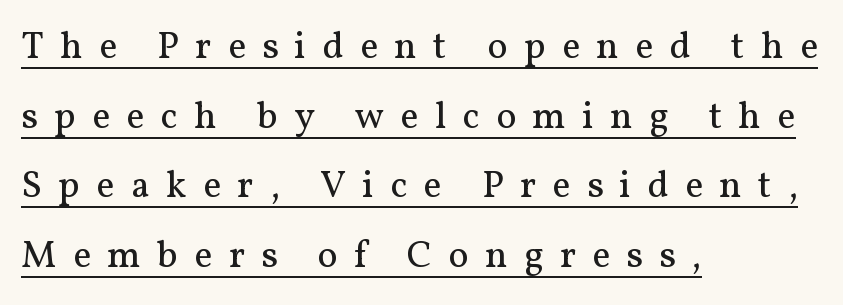
The image shows 38 px regular-weight serif type, upright; set left-aligned, line spacing 1.83x, unusually wide letter spacing (+0.43 em), underlined; medium stroke contrast and a medium x-height.
